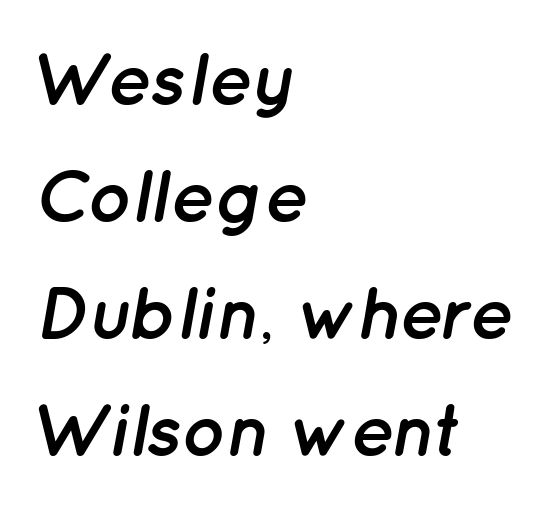
{"italic": "yes", "lean": "right", "slant_degrees": 12, "bold": "yes", "weight": "semibold", "width": "normal", "stroke_contrast": "low", "x_height": "medium", "monospaced": "no", "underline": "no", "align": "left", "line_spacing": "normal", "line_spacing_ratio": 1.58, "letter_spacing": "normal", "letter_spacing_em": 0.0, "glyph_px": 74}
